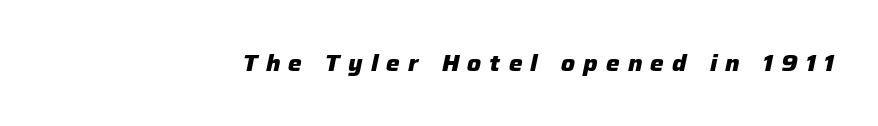
No word sits above an underline. These words are printed bold, with thick strokes throughout. These lines are set flush right with a ragged left edge. These lines have a slow, spaced-out rhythm from letter to letter.
